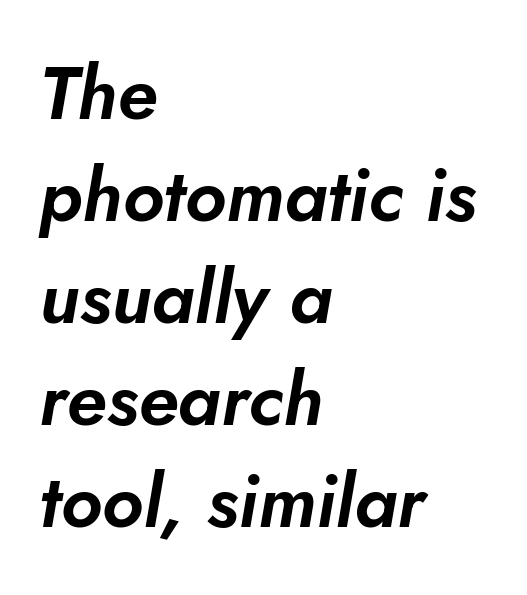
The image shows 74 px text type, italic (leaning right); set left-aligned, normal line spacing (1.38x), normal letter spacing, not underlined; low stroke contrast and a small x-height.
